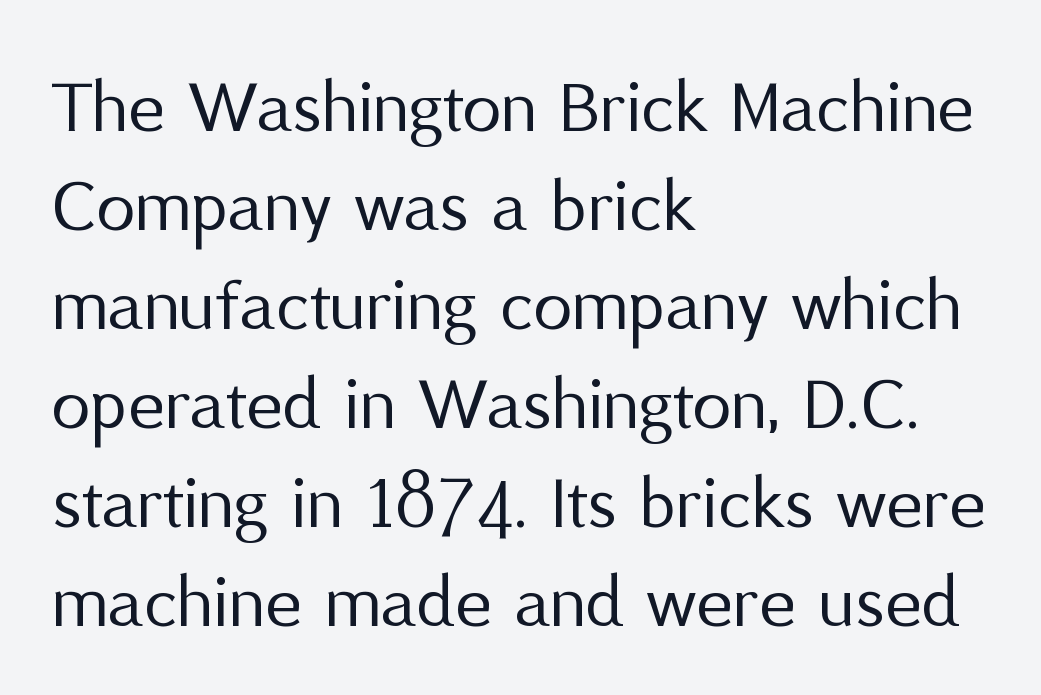
{"serif": "no", "italic": "no", "bold": "no", "weight": "regular", "width": "normal", "stroke_contrast": "medium", "x_height": "medium", "monospaced": "no", "underline": "no", "align": "left", "line_spacing": "normal", "line_spacing_ratio": 1.27, "letter_spacing": "normal", "letter_spacing_em": 0.0, "glyph_px": 78}
